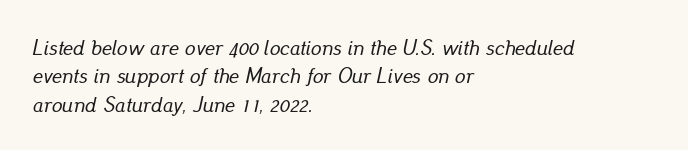
The image shows 21 px text type, italic (leaning right); set left-aligned, normal line spacing (1.35x), normal letter spacing, not underlined.
